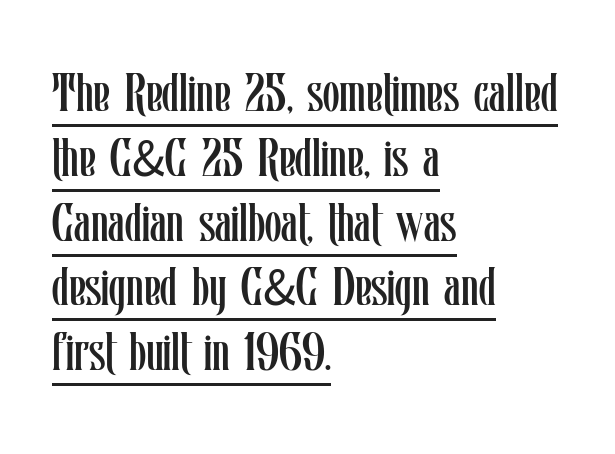
The image shows 54 px regular-weight, condensed type, upright; set left-aligned, line spacing 1.2x, normal letter spacing, underlined; low stroke contrast and a medium x-height.
